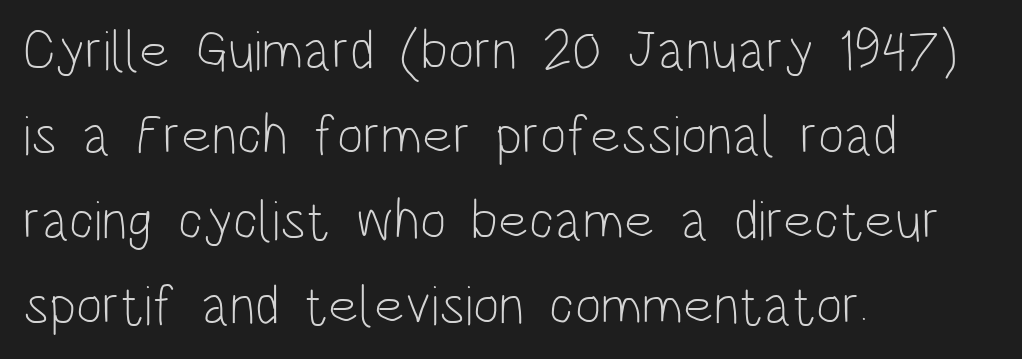
Examine the stroke ends and you'll find no serifs. A typesetter would call this zero additional tracking. A clean baseline with only descenders dipping below it. Line beginnings align vertically; line endings do not.
